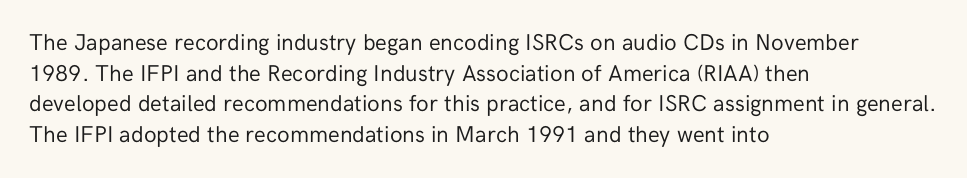
Q: Is the text bold? A: No.
Q: Is the text italic (slanted)? A: No, it is upright.
Q: Is the text underlined? A: No.
Q: How is the paragraph aligned? A: Left-aligned.
Q: Is the spacing between letters normal or unusually wide? A: Normal.
Q: Is the spacing between lines tight, normal or loose? A: Normal.
